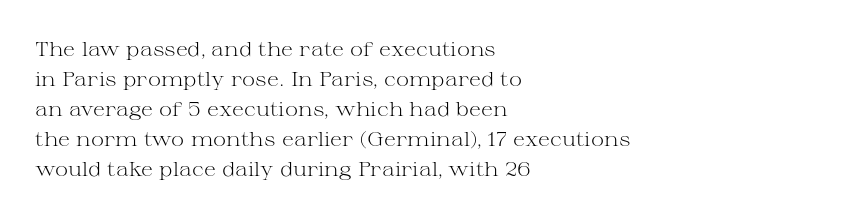
Q: Is the text bold? A: No.
Q: Is the text italic (slanted)? A: No, it is upright.
Q: Is the text underlined? A: No.
Q: How is the paragraph aligned? A: Left-aligned.
Q: Is the spacing between letters normal or unusually wide? A: Normal.
Q: Is the spacing between lines tight, normal or loose? A: Normal.
